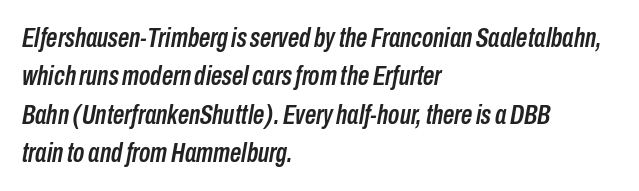
Q: Is the text italic (slanted)? A: Yes, it leans right by about 10 degrees.
Q: Is the text underlined? A: No.
Q: How is the paragraph aligned? A: Left-aligned.
Q: Is the spacing between letters normal or unusually wide? A: Normal.
Q: Is the spacing between lines tight, normal or loose? A: Normal.
Q: Width (condensed, normal, or wide)? A: Condensed.
Q: Stroke contrast? A: Low.
Q: x-height? A: Medium.
Q: Monospaced? A: No.
